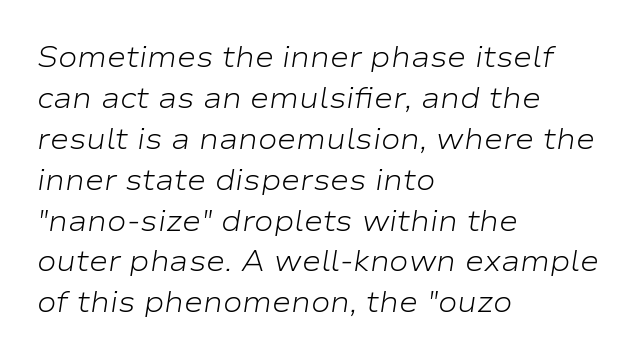
{"italic": "yes", "lean": "right", "slant_degrees": 9, "bold": "no", "weight": "light", "width": "wide", "stroke_contrast": "low", "x_height": "medium", "monospaced": "no", "underline": "no", "align": "left", "line_spacing": "normal", "line_spacing_ratio": 1.41, "letter_spacing": "normal", "letter_spacing_em": 0.0, "glyph_px": 29}
